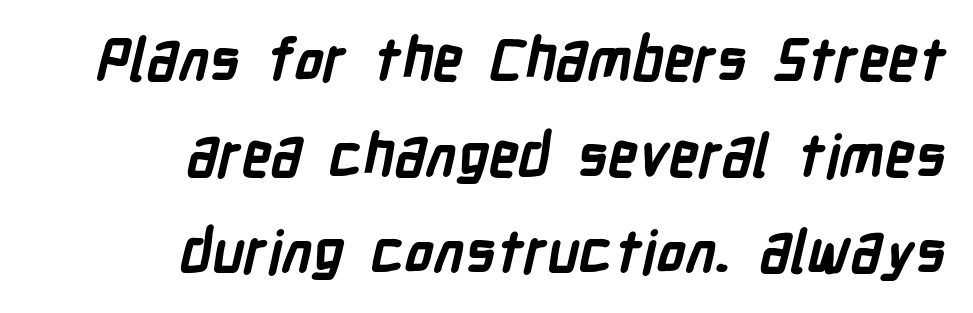
Serifs: no, the terminals of the letterforms are clean. The paragraph has a hard right edge and a soft left edge. Here the glyphs are tracked normally, forming tight word shapes. Chunky letters — that's bold for sure. Line spacing here is normal.
